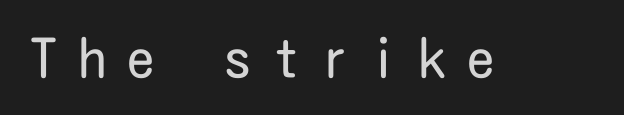
The image shows 54 px regular-weight, condensed sans-serif type, upright; set unusually wide letter spacing (+0.4 em), not underlined; low stroke contrast and a medium x-height.
